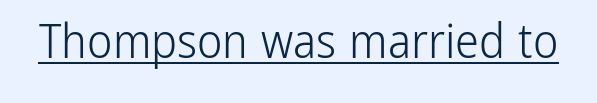
These lines keep a tight, regular rhythm from letter to letter. Quick note: underline on. The letters look calm and open, with moderate or lighter stems. The passage shown is typeset with a sans-serif family. A roman cut, with each character standing at attention.
